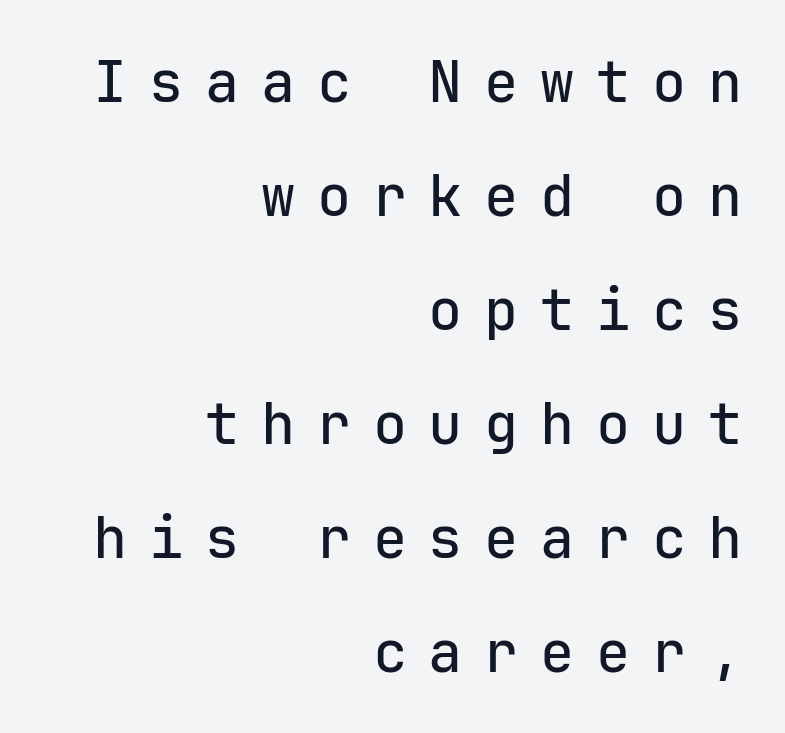
{"serif": "no", "italic": "no", "width": "normal", "stroke_contrast": "low", "x_height": "medium", "monospaced": "yes", "underline": "no", "align": "right", "line_spacing": "loose", "line_spacing_ratio": 2.0, "letter_spacing": "wide", "letter_spacing_em": 0.38, "glyph_px": 57}
